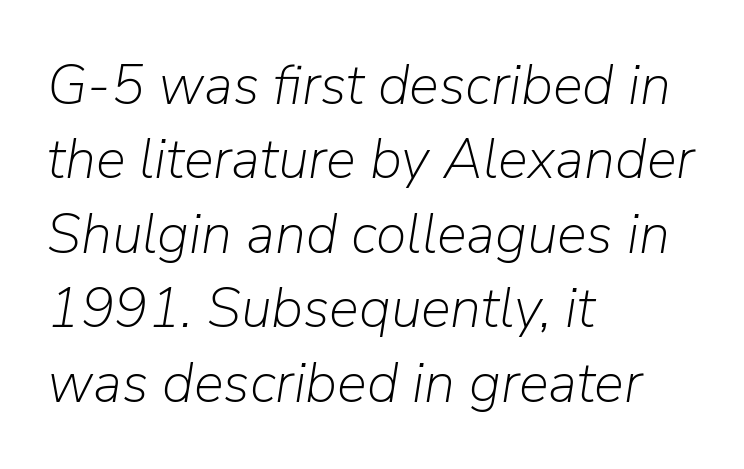
Q: Is the text bold? A: No.
Q: Is the text italic (slanted)? A: Yes, it leans right by about 9 degrees.
Q: Is the text underlined? A: No.
Q: How is the paragraph aligned? A: Left-aligned.
Q: Is the spacing between letters normal or unusually wide? A: Normal.
Q: Is the spacing between lines tight, normal or loose? A: Normal.
Q: Width (condensed, normal, or wide)? A: Normal.
Q: Stroke contrast? A: Low.
Q: x-height? A: Medium.
Q: Monospaced? A: No.
